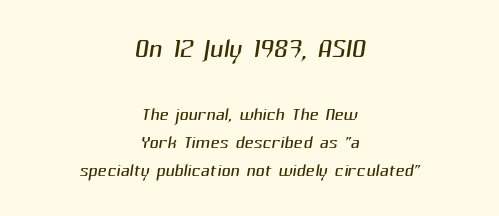
Letters rest on an invisible, unmarked baseline. The rendering shrinks the type as you move from the upper chunk to the lower. The letterforms sit shoulder to shoulder at normal distance. Serifs: no, the terminals of the letterforms are clean. The characters are drawn with everyday or finer stroke widths.
